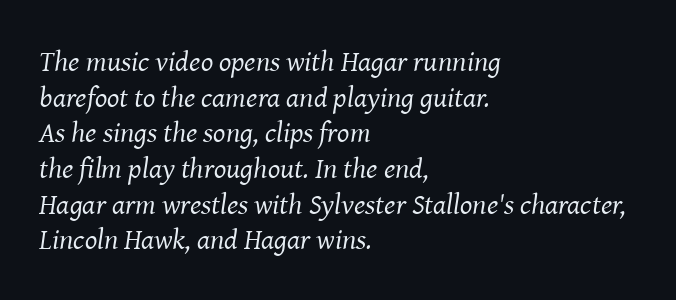
The image shows 29 px regular-weight serif type, italic (leaning right); set left-aligned, line spacing 1.23x, normal letter spacing, not underlined; medium stroke contrast and a medium x-height.
